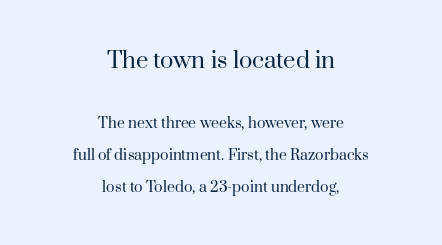
Q: Is the text bold? A: No.
Q: Is the text italic (slanted)? A: No, it is upright.
Q: Is the text underlined? A: No.
Q: How is the paragraph aligned? A: Centered.
Q: Is the spacing between letters normal or unusually wide? A: Normal.
Q: Is the spacing between lines tight, normal or loose? A: Loose.
Q: Which block of text is set in a larger size, the first (top) or the second (bottom)? A: The first (top) one.
